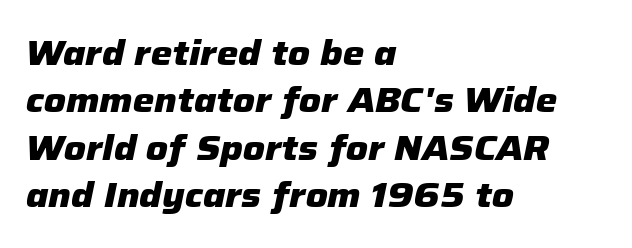
The face used here is proportionally spaced, like ordinary book or web type. Horizontal alignment here is leftward, the default for most running prose. The line texture is even and compact thanks to regular tracking. Tall strokes in this sample are angled rather than plumb.
